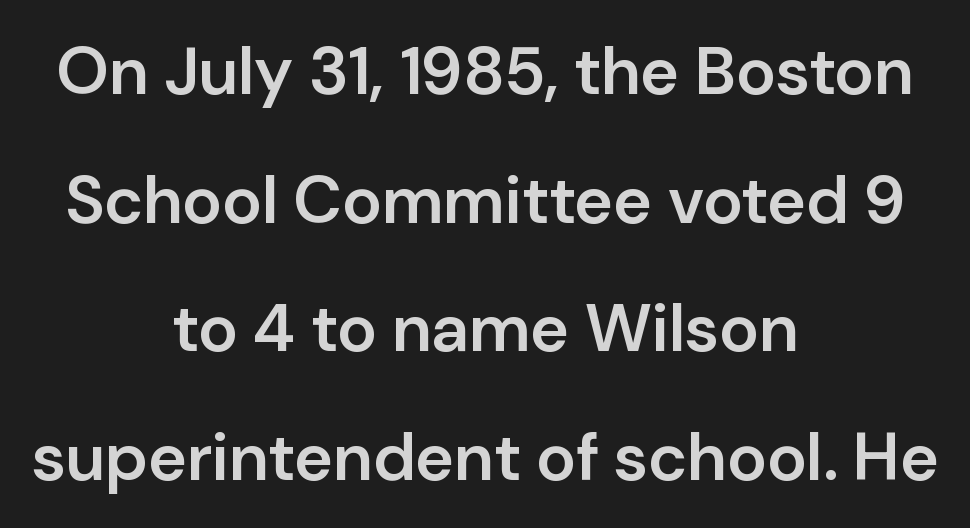
A typesetter would mark this as roman, not italic. Unmarked baselines from the first word to the last. The letterforms sit shoulder to shoulder at normal distance. Whoever set this chose breathing room over compactness in the vertical rhythm.
